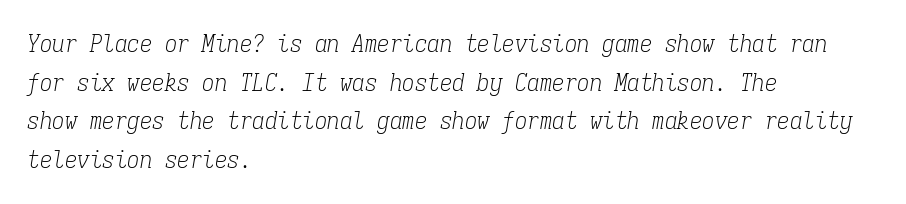
Notice how the stems are inclined rather than vertical — that's the hallmark of italics. Whoever set this chose a conventional vertical rhythm. All the whitespace from short lines collects on the right. In terms of letterspacing, this is plain default setting. Honestly, there is no underline to notice here at all. Stroke mass is kept to a normal reading level or below.
